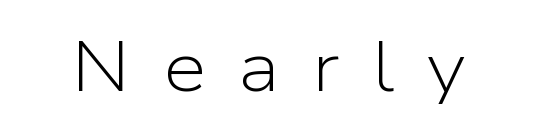
{"serif": "no", "italic": "no", "bold": "no", "weight": "light", "width": "normal", "stroke_contrast": "low", "x_height": "medium", "monospaced": "no", "underline": "no", "letter_spacing": "wide", "letter_spacing_em": 0.46, "glyph_px": 70}
